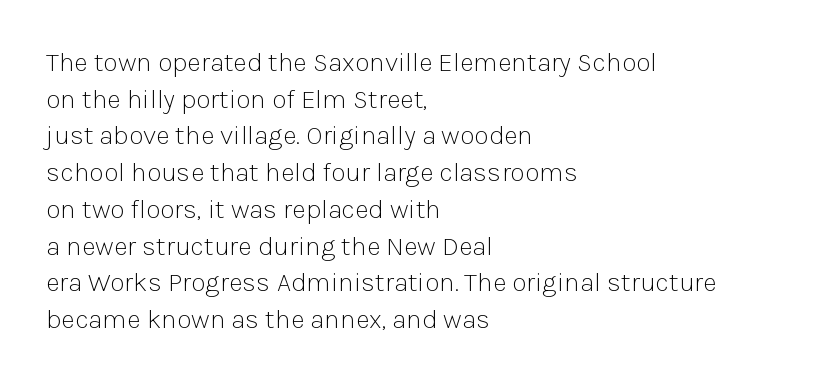
Reading down the block, your eye returns to a fixed left position each line. Do the letters lean? They stand straight. The strip under each line holds only bare page. Bold? No — there's no thickening of the strokes. Line spacing here is normal. Glyph-to-glyph distance matches everyday printed text.
